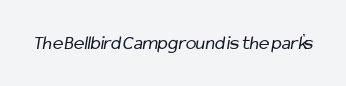
The image shows 20 px text type; set normal letter spacing, not underlined.
